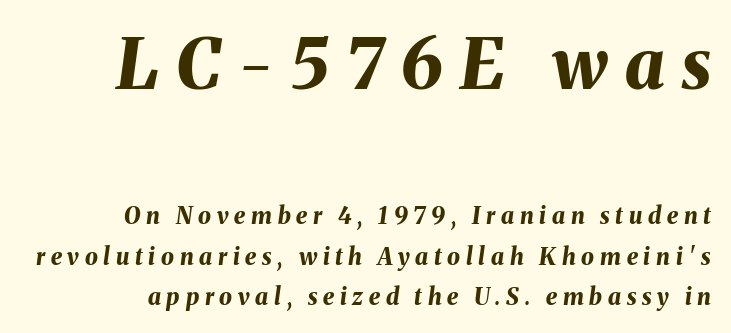
You could not count columns in this text — the font is proportionally spaced. Stroke thickness is high; the sample reads as a true bold. Unmarked baselines from the first word to the last. A flush-right, rag-left setting is used for this passage. The rendering applies a slant to the glyphs.
